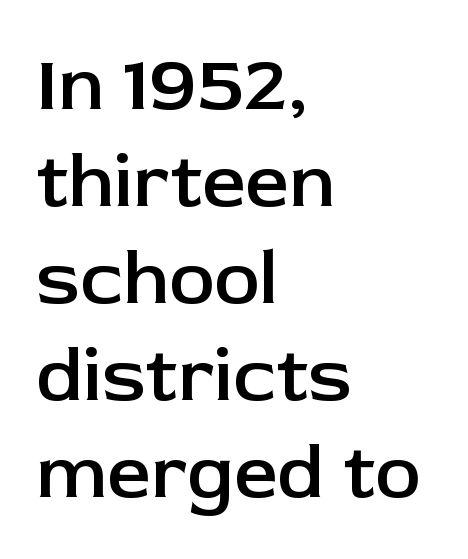
The image shows 77 px semibold sans-serif type, upright; set left-aligned, normal line spacing (1.26x), normal letter spacing, not underlined; low stroke contrast and a medium x-height.
